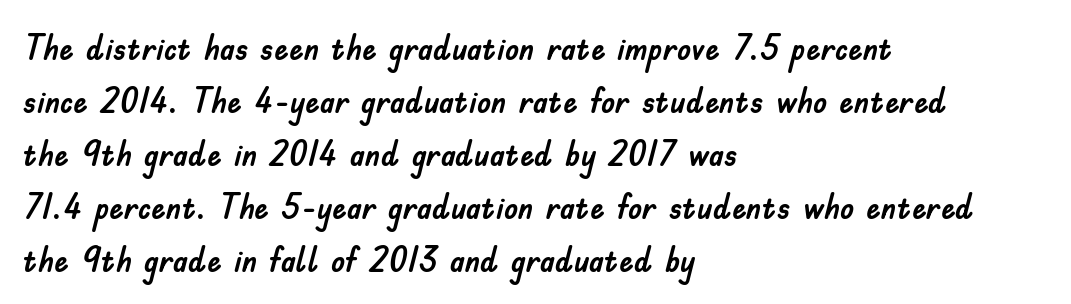
{"serif": "no", "width": "normal", "stroke_contrast": "low", "x_height": "small", "monospaced": "no", "underline": "no", "align": "left", "line_spacing": "normal", "line_spacing_ratio": 1.47, "letter_spacing": "normal", "letter_spacing_em": 0.0, "glyph_px": 36}
